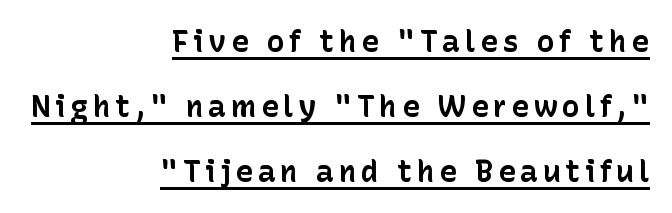
{"serif": "no", "italic": "no", "bold": "yes", "weight": "bold", "width": "normal", "stroke_contrast": "low", "x_height": "medium", "monospaced": "no", "underline": "yes", "align": "right", "line_spacing": "loose", "line_spacing_ratio": 2.16, "glyph_px": 30}
